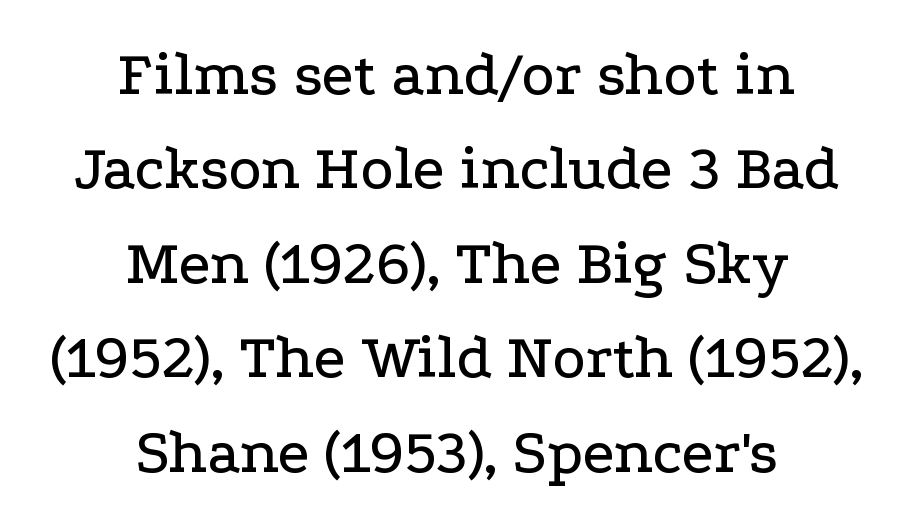
Q: Is the text italic (slanted)? A: No, it is upright.
Q: Is the typeface a serif or a sans-serif typeface? A: Serif.
Q: Is the text underlined? A: No.
Q: How is the paragraph aligned? A: Centered.
Q: Is the spacing between letters normal or unusually wide? A: Normal.
Q: Is the spacing between lines tight, normal or loose? A: Normal.
Q: Width (condensed, normal, or wide)? A: Wide.
Q: Stroke contrast? A: Low.
Q: x-height? A: Medium.
Q: Monospaced? A: No.
